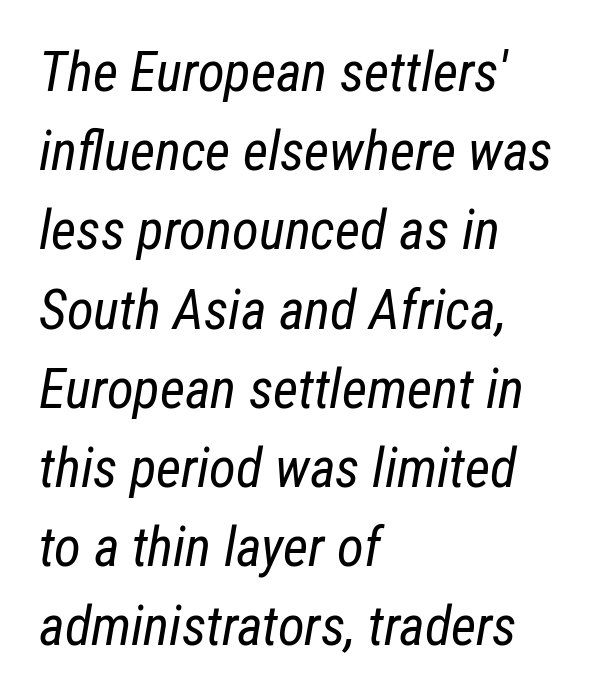
The image shows 55 px regular-weight, condensed type, italic (leaning right); set left-aligned, normal line spacing (1.44x), normal letter spacing, not underlined; low stroke contrast and a medium x-height.
